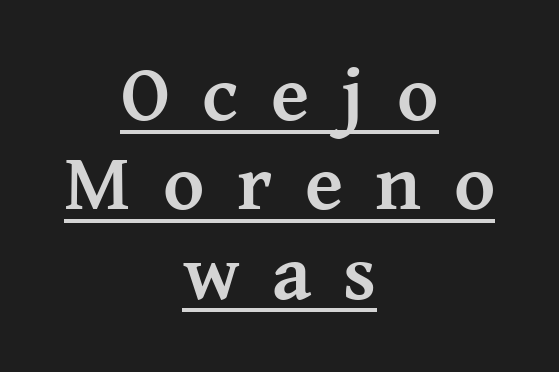
You could not count columns in this text — the font is proportionally spaced. A continuous stroke trails under the words, as in a hyperlink. Vertical strokes here are truly vertical. You'd pick this weight for a headline — it's a proper bold.
